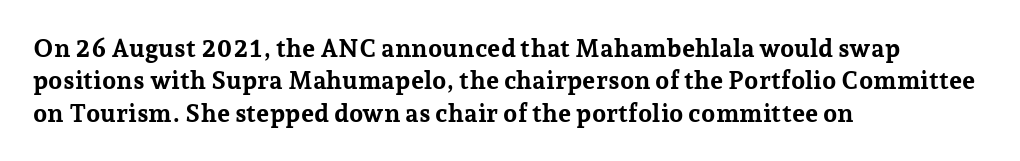
A typesetter would mark this as roman, not italic. The strokes are fattened all the way to bold. Beneath every word, the page is bare. The letters sit at their default tracking, neither squeezed nor spread. Notice how the passage keeps a crisp vertical edge on the left only. The lines sit at an ordinary, default distance from one another.
